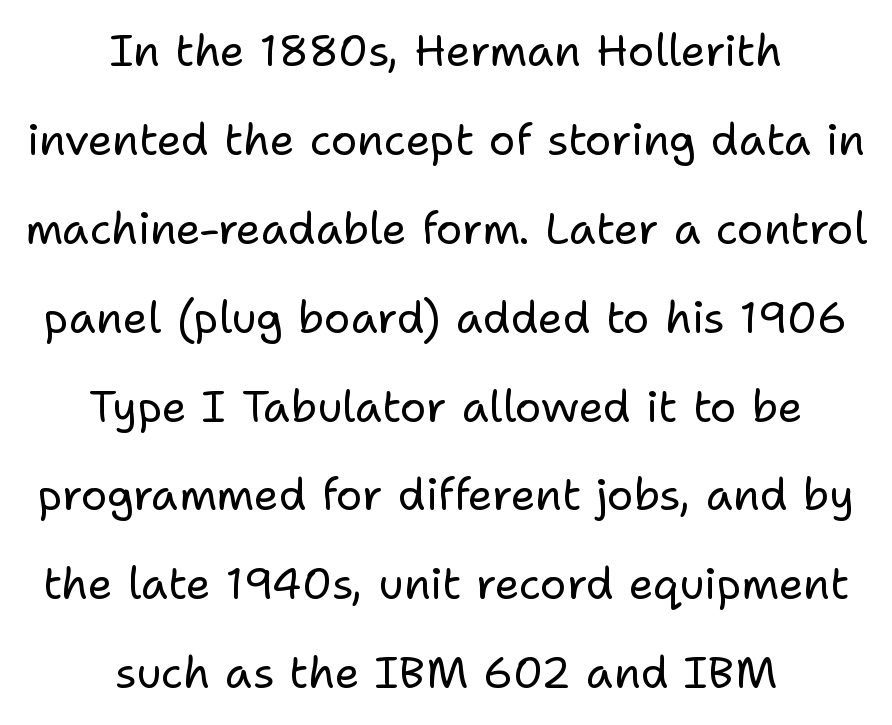
Q: Is the text bold? A: No.
Q: Is the text italic (slanted)? A: No, it is upright.
Q: Is the typeface a serif or a sans-serif typeface? A: Sans-serif.
Q: Is the text underlined? A: No.
Q: How is the paragraph aligned? A: Centered.
Q: Is the spacing between letters normal or unusually wide? A: Normal.
Q: Is the spacing between lines tight, normal or loose? A: Loose.
Q: Width (condensed, normal, or wide)? A: Normal.
Q: Stroke contrast? A: Low.
Q: x-height? A: Medium.
Q: Monospaced? A: No.
